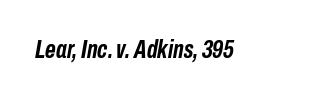
{"italic": "yes", "lean": "right", "slant_degrees": 10, "bold": "yes", "underline": "no", "letter_spacing": "normal", "letter_spacing_em": 0.0, "glyph_px": 26}
